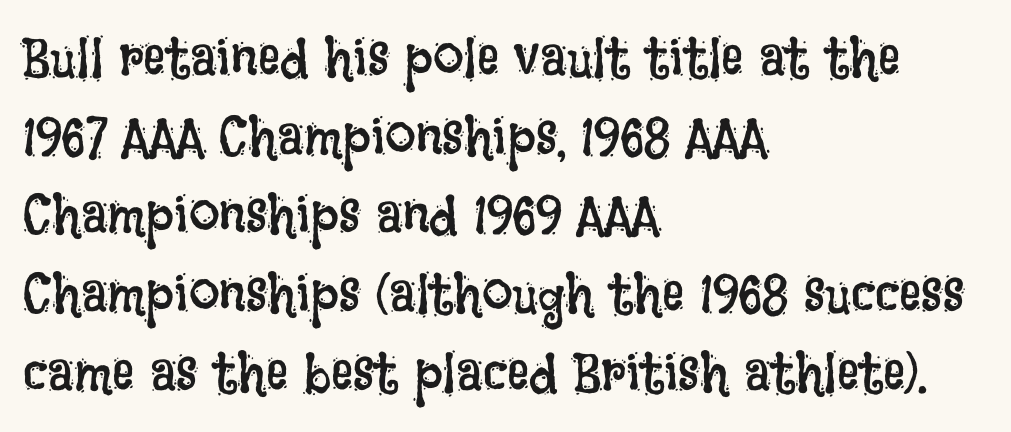
The image shows 55 px regular-weight, condensed type, upright; set left-aligned, normal line spacing (1.43x), normal letter spacing, not underlined; low stroke contrast and a large x-height.
